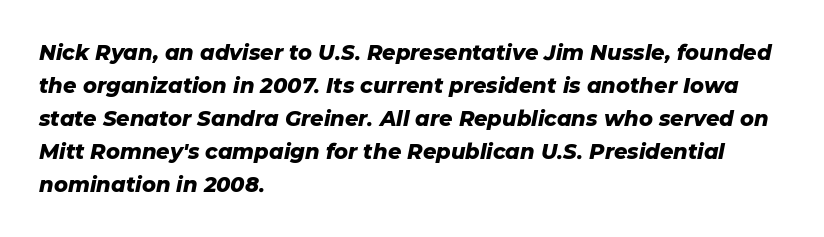
The image shows 21 px bold type, italic (leaning right); set left-aligned, normal line spacing (1.57x), normal letter spacing, not underlined.
